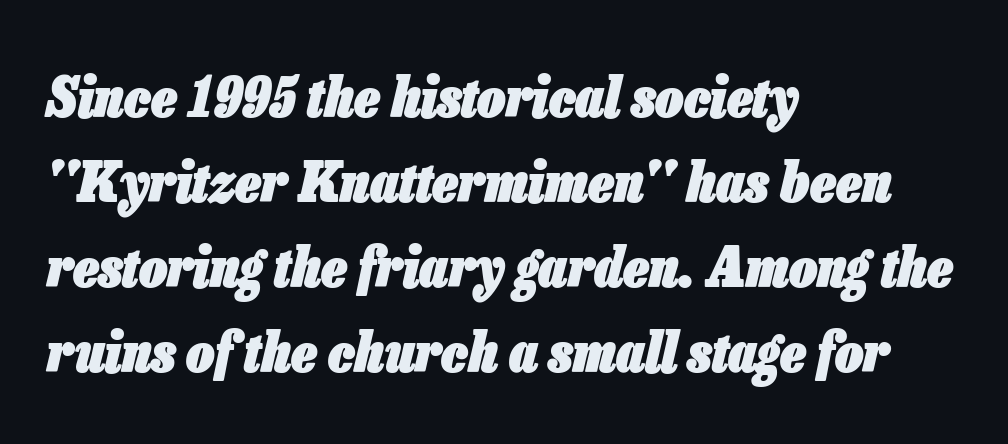
{"italic": "yes", "lean": "right", "slant_degrees": 13, "bold": "yes", "weight": "heavy", "width": "condensed", "stroke_contrast": "low", "x_height": "medium", "monospaced": "no", "underline": "no", "align": "left", "line_spacing": "normal", "line_spacing_ratio": 1.52, "letter_spacing": "normal", "letter_spacing_em": 0.0, "glyph_px": 56}
